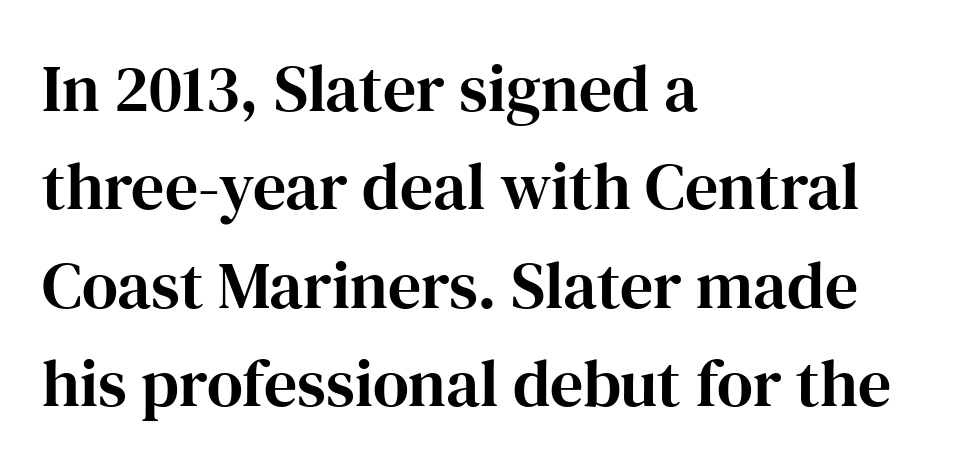
The block of text has a typical density, with ordinary space between rows. These lines were composed using upright roman letters. Looks like regular typesetting: each glyph gets only the width it needs. Compared with a centered layout, this one pins lines to the left instead.
